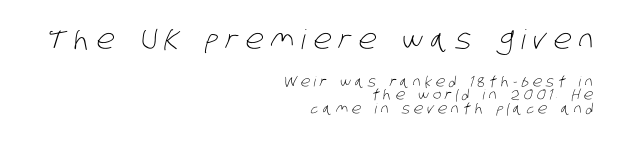
Check the space under the baseline: it is left empty. How are the letters spaced? Widely, with obvious added tracking. Reading down the block, your eye finds every line finishing at a fixed right position. The passage shown stacks its lines with hardly any gap.
